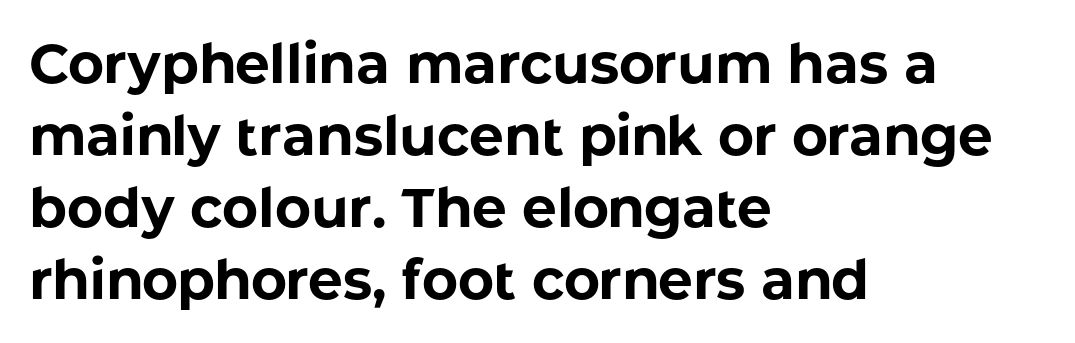
{"serif": "no", "italic": "no", "bold": "yes", "weight": "bold", "width": "normal", "stroke_contrast": "low", "x_height": "medium", "monospaced": "no", "underline": "no", "align": "left", "line_spacing": "normal", "line_spacing_ratio": 1.31, "letter_spacing": "normal", "letter_spacing_em": 0.0, "glyph_px": 55}
